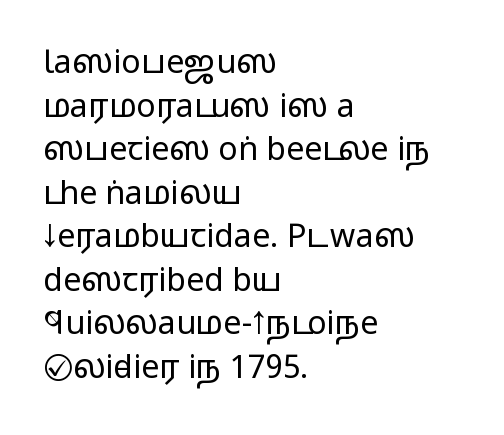
The image shows 32 px regular-weight, wide sans-serif type, upright; set left-aligned, normal line spacing (1.36x), normal letter spacing, not underlined; low stroke contrast and a medium x-height.
